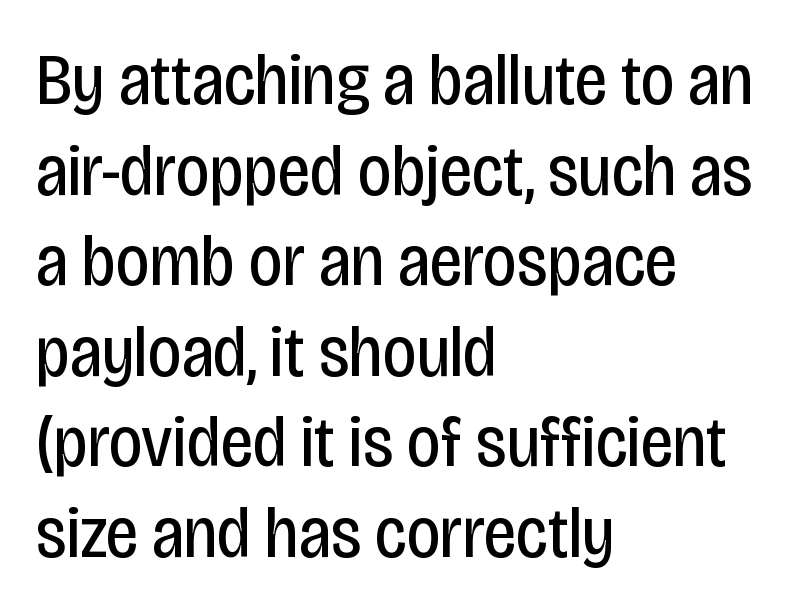
{"serif": "no", "italic": "no", "bold": "no", "weight": "regular", "width": "condensed", "stroke_contrast": "low", "x_height": "large", "monospaced": "no", "underline": "no", "align": "left", "line_spacing_ratio": 1.24, "letter_spacing": "normal", "letter_spacing_em": 0.0, "glyph_px": 73}
